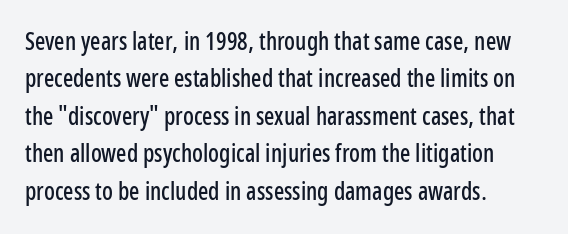
The image shows 24 px text type, upright; set left-aligned, normal line spacing (1.56x), normal letter spacing, not underlined.
